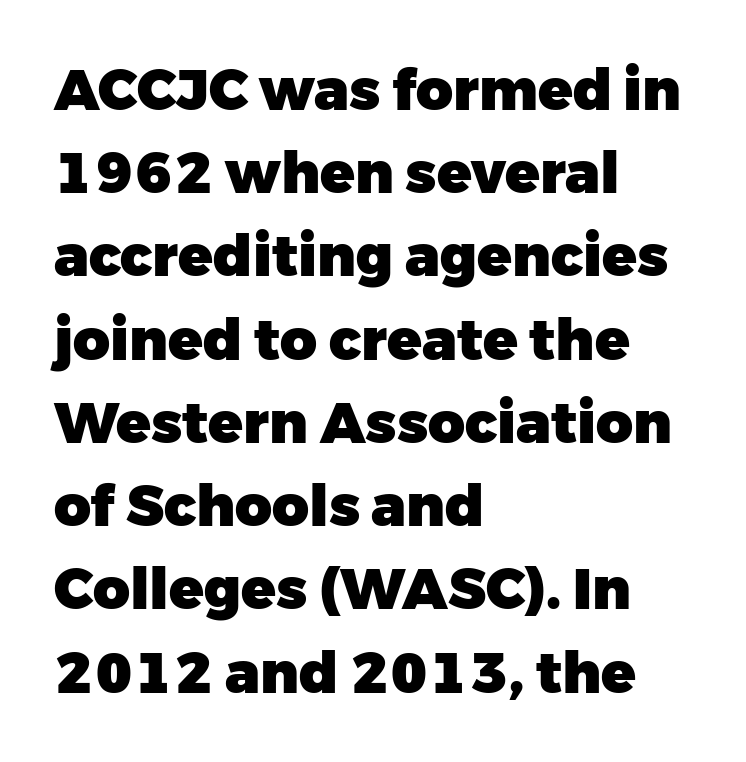
{"serif": "no", "italic": "no", "bold": "yes", "weight": "heavy", "width": "normal", "stroke_contrast": "low", "x_height": "medium", "monospaced": "no", "underline": "no", "align": "left", "line_spacing": "normal", "line_spacing_ratio": 1.46, "letter_spacing": "normal", "letter_spacing_em": 0.0, "glyph_px": 57}
